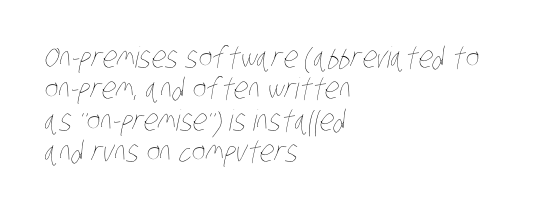
{"bold": "no", "weight": "thin", "width": "condensed", "stroke_contrast": "low", "x_height": "large", "monospaced": "no", "underline": "no", "align": "left", "line_spacing": "tight", "line_spacing_ratio": 1.08, "letter_spacing": "normal", "letter_spacing_em": 0.0, "glyph_px": 29}
